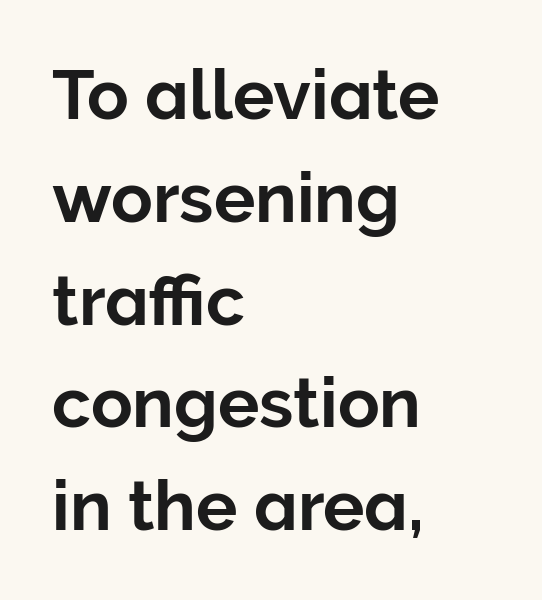
Q: Is the text italic (slanted)? A: No, it is upright.
Q: Is the typeface a serif or a sans-serif typeface? A: Sans-serif.
Q: Is the text underlined? A: No.
Q: How is the paragraph aligned? A: Left-aligned.
Q: Is the spacing between letters normal or unusually wide? A: Normal.
Q: Is the spacing between lines tight, normal or loose? A: Normal.
Q: Width (condensed, normal, or wide)? A: Normal.
Q: Stroke contrast? A: Low.
Q: x-height? A: Medium.
Q: Monospaced? A: No.
